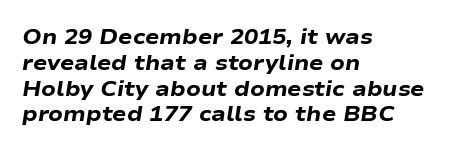
The image shows 21 px bold type, italic (leaning right); set left-aligned, line spacing 1.23x, normal letter spacing, not underlined.
